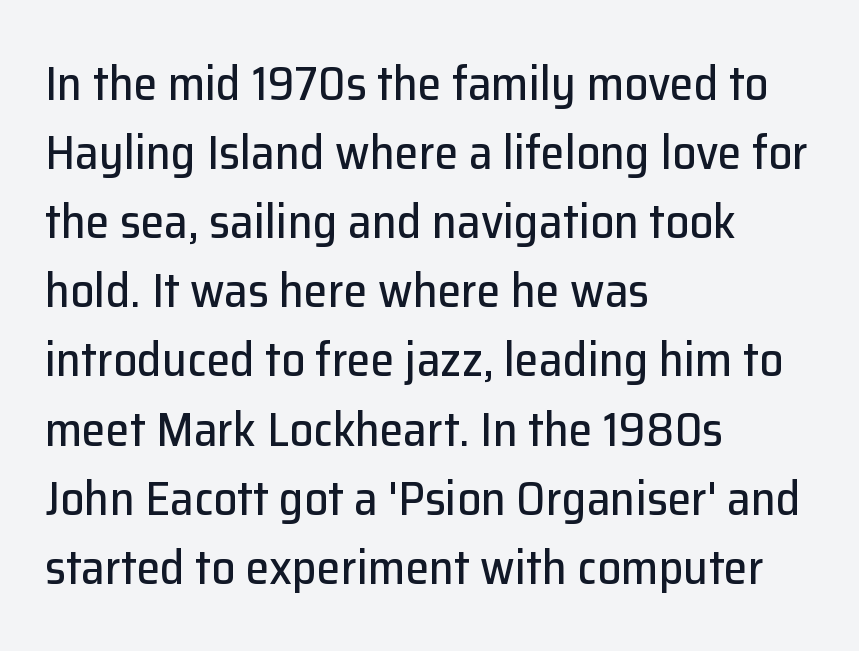
In CSS terms this would be text-align: left. Quick note: not italic, upright. In terms of letterform style, serifs are entirely absent. The foot of each line stays bare and open. Quick note: interline space is typical.
